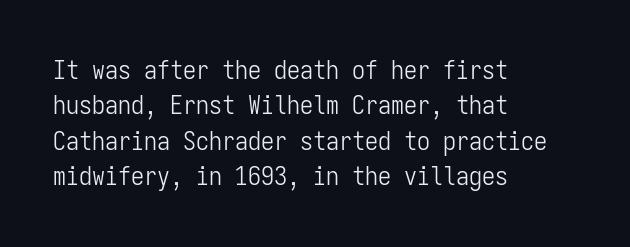
The image shows 26 px text type, upright; set left-aligned, normal line spacing (1.36x), normal letter spacing, not underlined.
